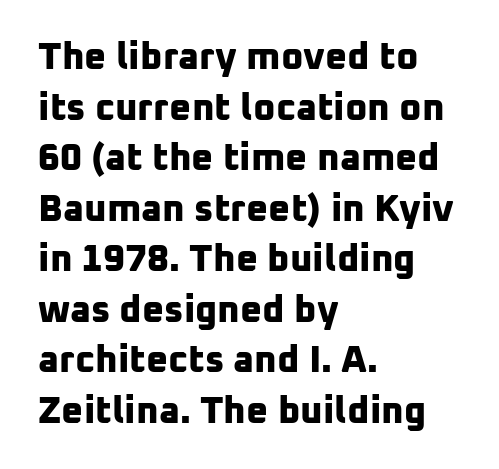
The image shows 38 px bold sans-serif type; set left-aligned, normal line spacing (1.33x), normal letter spacing, not underlined; low stroke contrast and a medium x-height.
